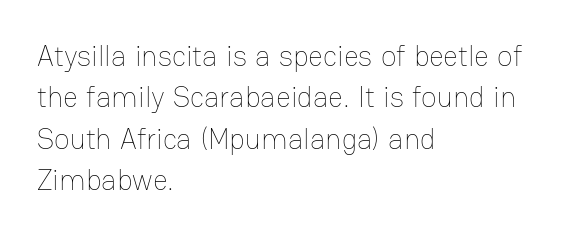
{"italic": "no", "bold": "no", "weight": "thin", "width": "normal", "stroke_contrast": "low", "x_height": "medium", "monospaced": "no", "underline": "no", "align": "left", "line_spacing": "normal", "line_spacing_ratio": 1.43, "letter_spacing": "normal", "letter_spacing_em": 0.0, "glyph_px": 29}
